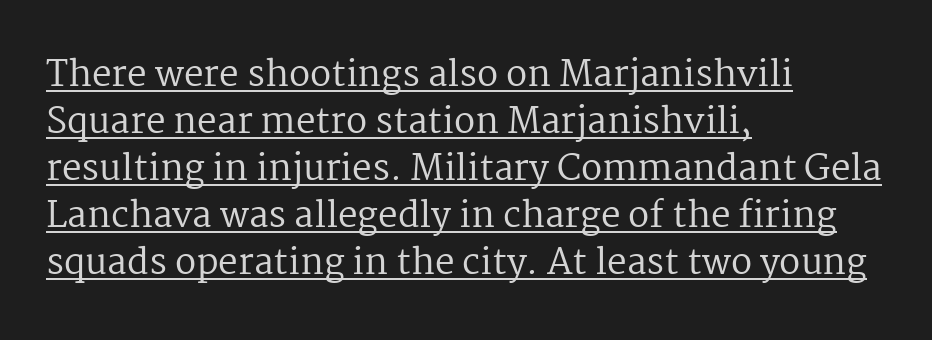
Q: Is the text bold? A: No.
Q: Is the text italic (slanted)? A: No, it is upright.
Q: Is the typeface a serif or a sans-serif typeface? A: Serif.
Q: Is the text underlined? A: Yes.
Q: How is the paragraph aligned? A: Left-aligned.
Q: Is the spacing between letters normal or unusually wide? A: Normal.
Q: Is the spacing between lines tight, normal or loose? A: Normal.
Q: Width (condensed, normal, or wide)? A: Normal.
Q: Stroke contrast? A: Medium.
Q: x-height? A: Medium.
Q: Monospaced? A: No.
